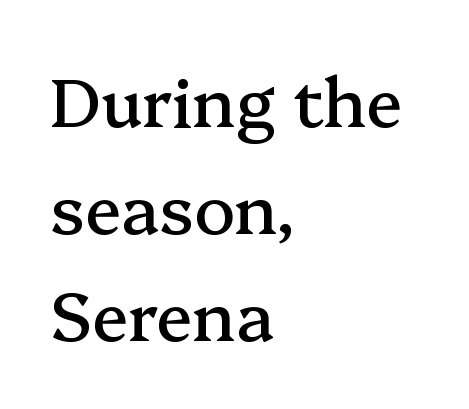
Casual observation: everything's shoved over to the left. A roman cut, with each character standing at attention. Glance below the letters and you will spot only blank space. Spacing verdict: proportional, widths tailored to each character. Regarding leading, the lines here are spaced in the standard way. The rendering shows small feet on the letterforms — a serif design.
